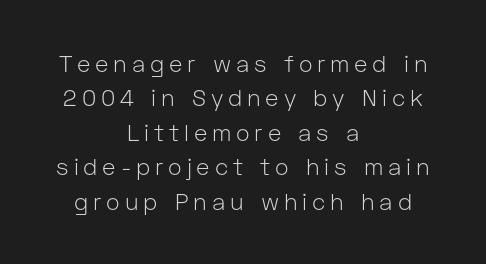
{"italic": "no", "bold": "no", "underline": "no", "align": "center", "line_spacing": "normal", "line_spacing_ratio": 1.5, "letter_spacing": "wide", "letter_spacing_em": 0.21, "glyph_px": 23}
